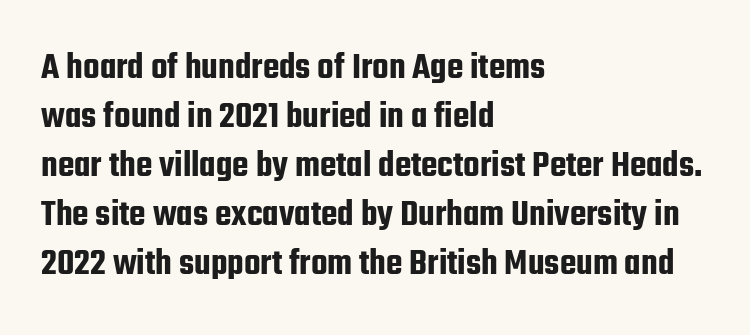
The area under the type is left untouched. Inter-character spacing is left at the font's built-in metrics. Teacher's note: observe the even left margin — that is flush-left alignment. Do the letters lean? They stand straight. This sample uses a sans-serif face.
